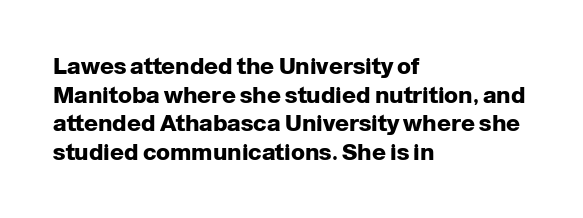
The image shows 23 px bold type, upright; set left-aligned, line spacing 1.24x, normal letter spacing, not underlined.
